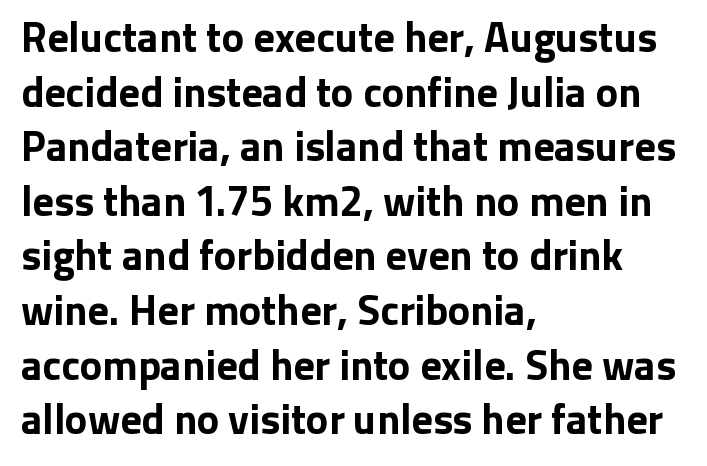
{"serif": "no", "italic": "no", "bold": "yes", "weight": "bold", "width": "normal", "stroke_contrast": "low", "x_height": "medium", "monospaced": "no", "underline": "no", "align": "left", "line_spacing": "normal", "line_spacing_ratio": 1.3, "letter_spacing": "normal", "letter_spacing_em": 0.0, "glyph_px": 42}
